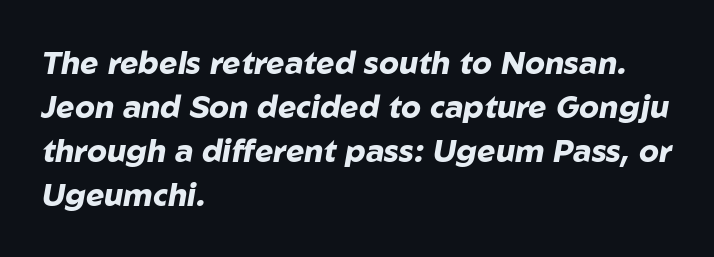
{"italic": "yes", "lean": "right", "slant_degrees": 10, "bold": "yes", "weight": "heavy", "width": "normal", "stroke_contrast": "low", "x_height": "medium", "monospaced": "no", "underline": "no", "align": "left", "line_spacing": "normal", "line_spacing_ratio": 1.42, "letter_spacing": "normal", "letter_spacing_em": 0.0, "glyph_px": 31}
